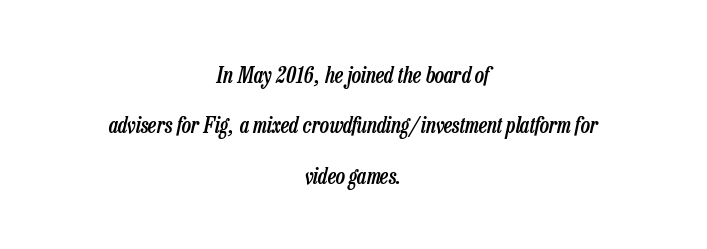
The image shows 22 px text type, italic (leaning right); set centered, loose line spacing (2.29x), normal letter spacing, not underlined.
